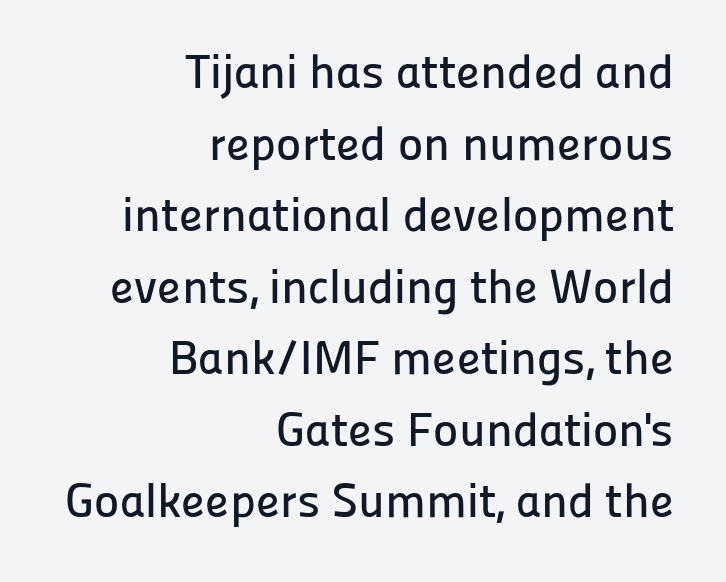
The image shows 48 px sans-serif type, upright; set right-aligned, normal line spacing (1.49x), normal letter spacing, not underlined; low stroke contrast and a medium x-height.
